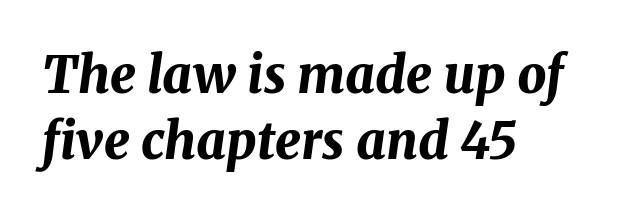
Horizontally, the lines are justified to the leading edge only. Quick note: italic. Has an underline been added? It has not. How heavy is the stroke? Heavy — this is a bold.
